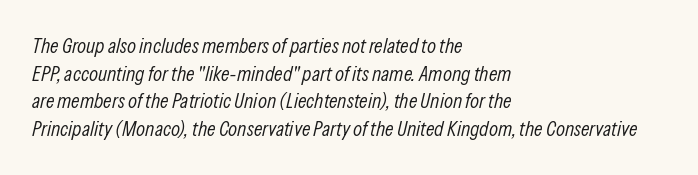
{"italic": "yes", "lean": "right", "slant_degrees": 13, "bold": "no", "underline": "no", "align": "left", "line_spacing": "normal", "line_spacing_ratio": 1.32, "letter_spacing": "normal", "letter_spacing_em": 0.0, "glyph_px": 21}
